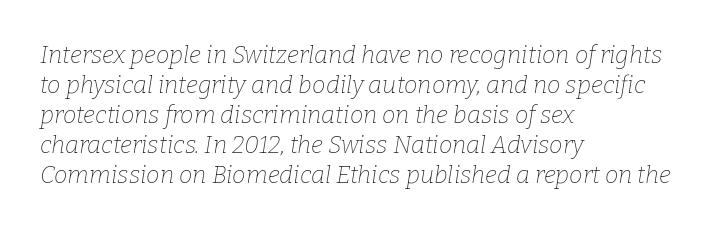
The image shows 24 px text type, italic (leaning right); set left-aligned, normal line spacing (1.25x), normal letter spacing, not underlined.
